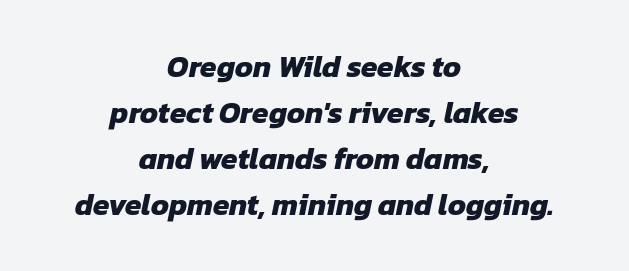
Summary of weight: heavy, a full bold. Successive baselines arrive at the customary interval. Anything drawn beneath the words? Only blank space. Varying glyph widths throughout — classic text-font behaviour.
